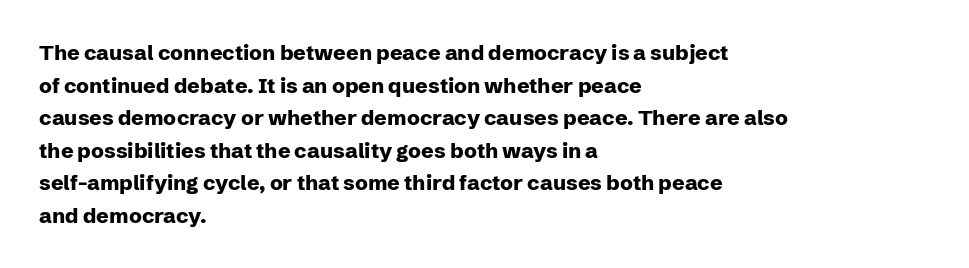
The image shows 21 px bold type, upright; set left-aligned, normal line spacing (1.55x), normal letter spacing, not underlined.
